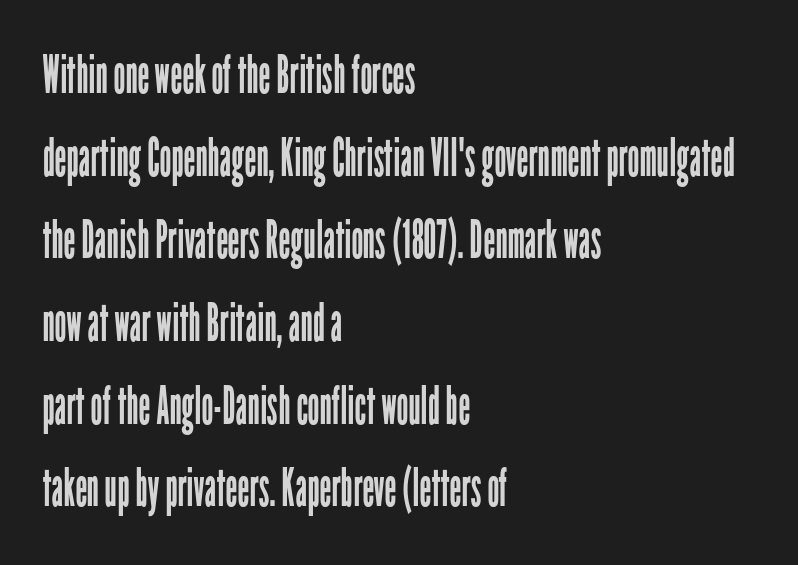
{"serif": "no", "italic": "no", "bold": "no", "weight": "regular", "width": "condensed", "stroke_contrast": "low", "x_height": "medium", "monospaced": "no", "underline": "no", "align": "left", "line_spacing": "normal", "line_spacing_ratio": 1.56, "letter_spacing": "normal", "letter_spacing_em": 0.0, "glyph_px": 53}
